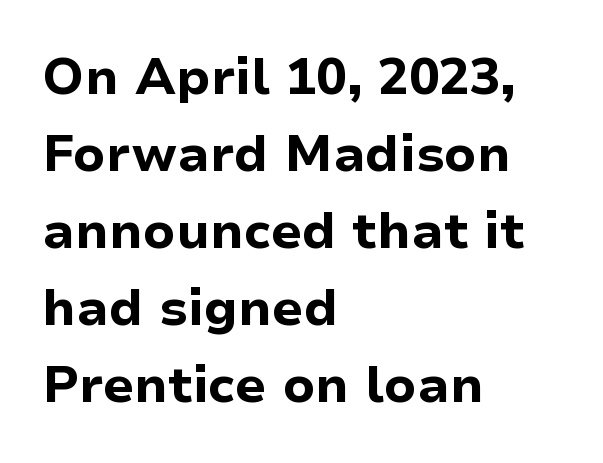
A normal amount of white space separates one row of letters from the next. Short and long lines alike share a common starting point at left. Does the weight exceed regular? Yes, all the way to bold. Is there any slant? The stems are plumb.
